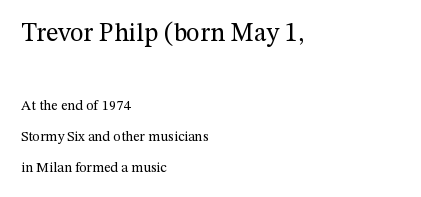
The image shows 26 px text type, upright; set left-aligned, loose line spacing (2.2x), normal letter spacing, not underlined; the first (top) block is 1.86x larger.
